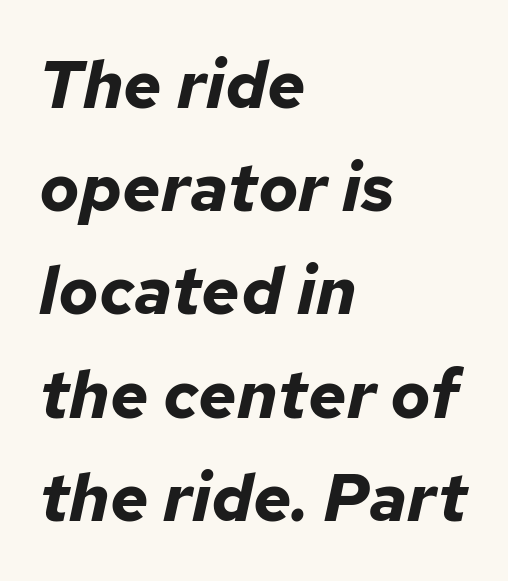
The image shows 67 px bold type, italic (leaning right); set left-aligned, normal line spacing (1.54x), normal letter spacing, not underlined; low stroke contrast and a medium x-height.
